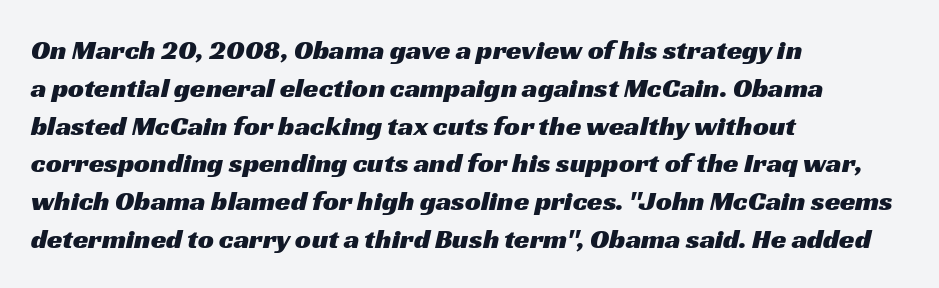
{"serif": "no", "width": "wide", "stroke_contrast": "medium", "x_height": "medium", "monospaced": "no", "underline": "no", "align": "left", "line_spacing": "normal", "line_spacing_ratio": 1.35, "letter_spacing": "normal", "letter_spacing_em": 0.0, "glyph_px": 28}
